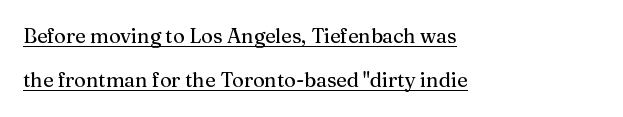
Q: Is the text italic (slanted)? A: No, it is upright.
Q: Is the text underlined? A: Yes.
Q: How is the paragraph aligned? A: Left-aligned.
Q: Is the spacing between letters normal or unusually wide? A: Normal.
Q: Is the spacing between lines tight, normal or loose? A: Loose.
